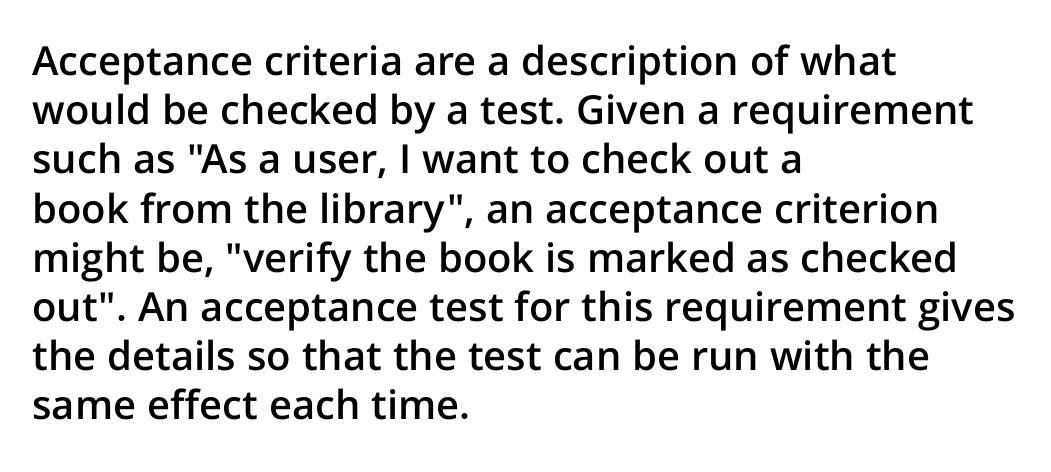
Q: Is the text bold? A: Semi-bold.
Q: Is the text italic (slanted)? A: No, it is upright.
Q: Is the typeface a serif or a sans-serif typeface? A: Sans-serif.
Q: Is the text underlined? A: No.
Q: How is the paragraph aligned? A: Left-aligned.
Q: Is the spacing between letters normal or unusually wide? A: Normal.
Q: Width (condensed, normal, or wide)? A: Normal.
Q: Stroke contrast? A: Low.
Q: x-height? A: Medium.
Q: Monospaced? A: No.
